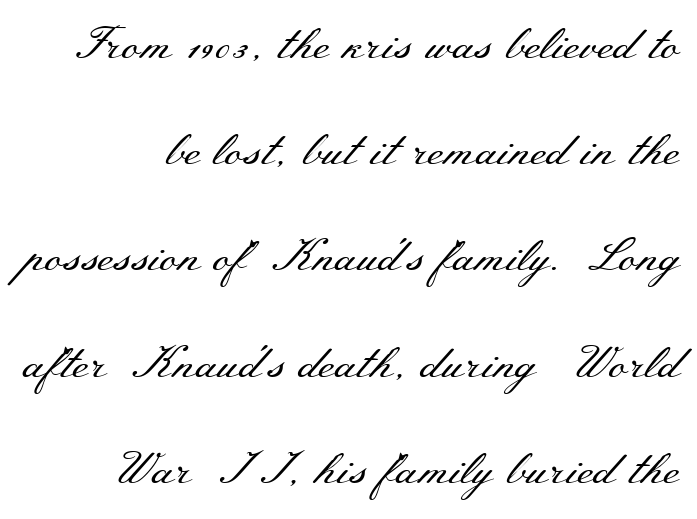
The image shows 45 px regular-weight, wide serif type; set right-aligned, loose line spacing (2.36x), normal letter spacing, not underlined; medium stroke contrast and a small x-height.
